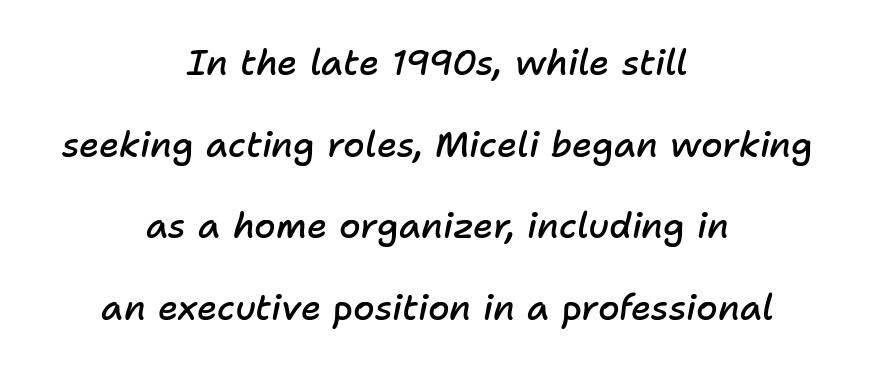
The image shows 35 px semibold type, italic (leaning right); set centered, loose line spacing (2.33x), normal letter spacing, not underlined; low stroke contrast and a medium x-height.
